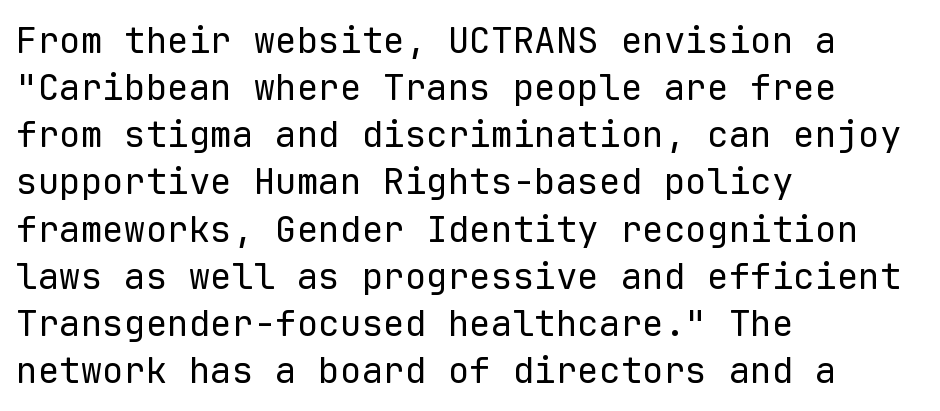
Caption: standard tracking, unaltered. The letters stand upright; this is a roman face. This is not heavy type; no bold has been used. A typesetter would label this face a sans.
